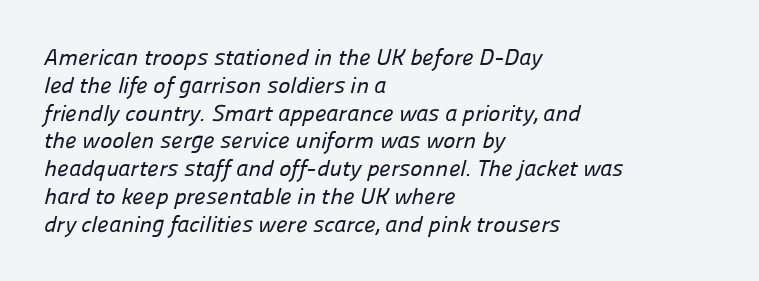
The letters sit at their default tracking, neither squeezed nor spread. Descenders hang freely into open space. These lines are set flush left with a ragged right edge.
